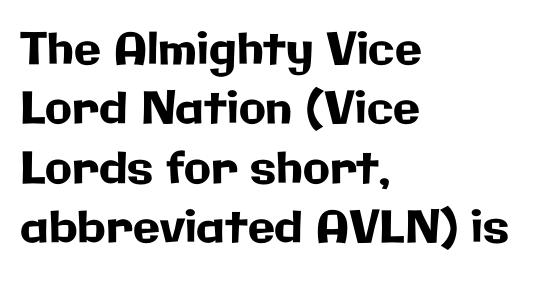
Default kerning and tracking; the words read as compact shapes. The characters display no serif detailing; their extremities are plain. Letters rest on an invisible, unmarked baseline. Line spacing here is normal.
